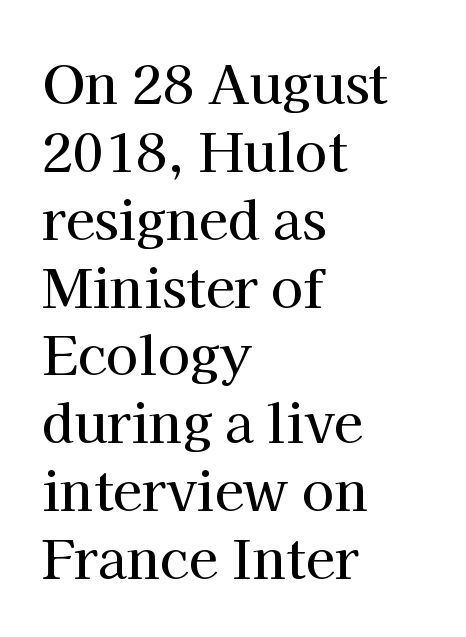
The image shows 53 px serif type, upright; set left-aligned, normal line spacing (1.28x), normal letter spacing, not underlined; high stroke contrast and a medium x-height.
